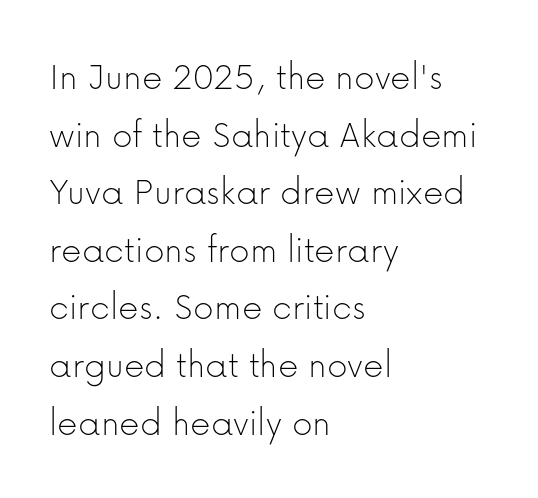
Q: Is the text bold? A: No.
Q: Is the text italic (slanted)? A: No, it is upright.
Q: Is the typeface a serif or a sans-serif typeface? A: Sans-serif.
Q: Is the text underlined? A: No.
Q: How is the paragraph aligned? A: Left-aligned.
Q: Is the spacing between letters normal or unusually wide? A: Normal.
Q: Is the spacing between lines tight, normal or loose? A: Normal.
Q: Width (condensed, normal, or wide)? A: Normal.
Q: Stroke contrast? A: Low.
Q: x-height? A: Medium.
Q: Monospaced? A: No.
